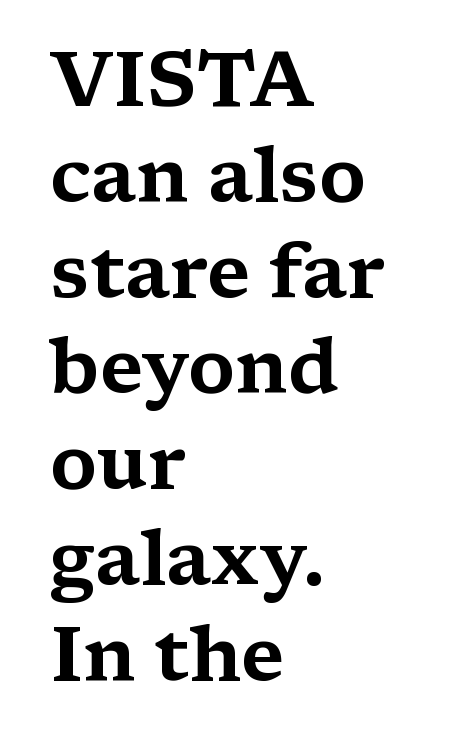
The image shows 76 px wide serif type, upright; set left-aligned, normal line spacing (1.26x), normal letter spacing, not underlined; medium stroke contrast and a medium x-height.
